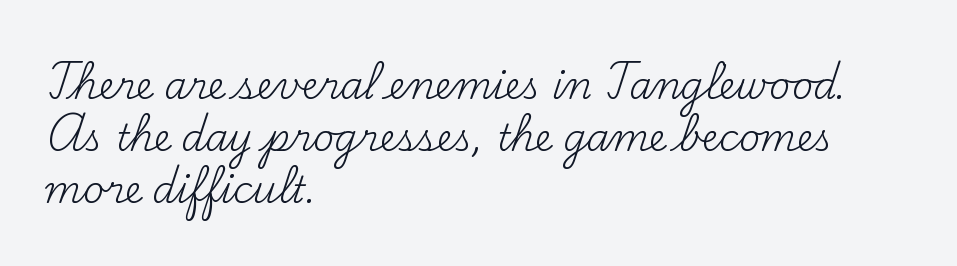
The image shows 37 px regular-weight serif type; set left-aligned, normal line spacing (1.4x), normal letter spacing, not underlined; medium stroke contrast and a small x-height.
